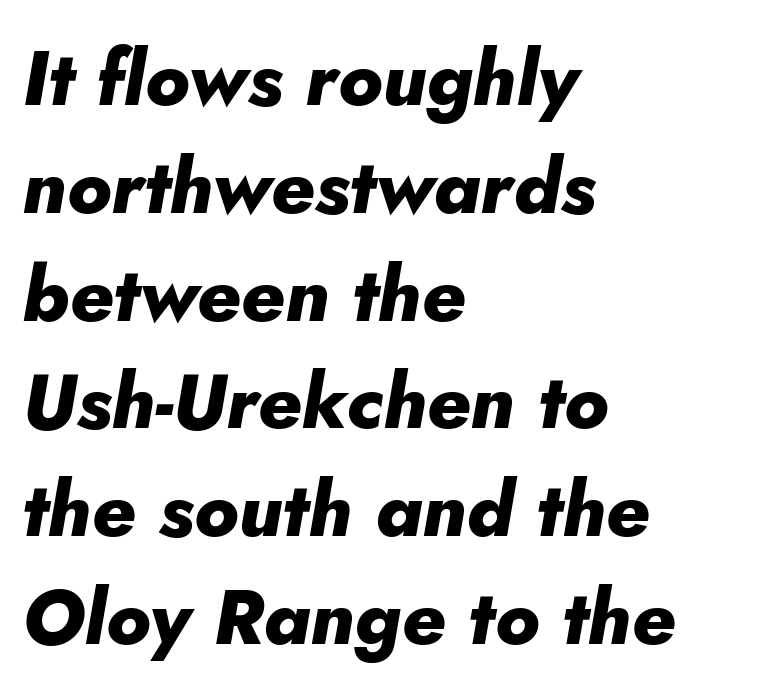
Default kerning and tracking; the words read as compact shapes. Layout note: lines flush left. The passage shown stacks its lines at a standard gap. The area under the type is left untouched.
